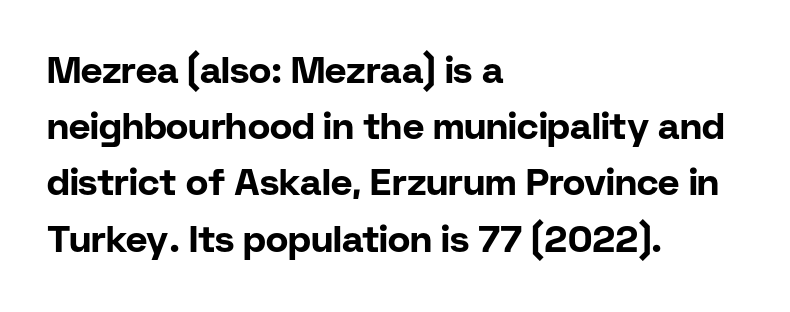
Quick note: interline space is typical. Note: no serifs on the glyphs. The rendering uses natural spacing where letterforms have individual widths. There is no visible air inserted between adjacent glyphs.
